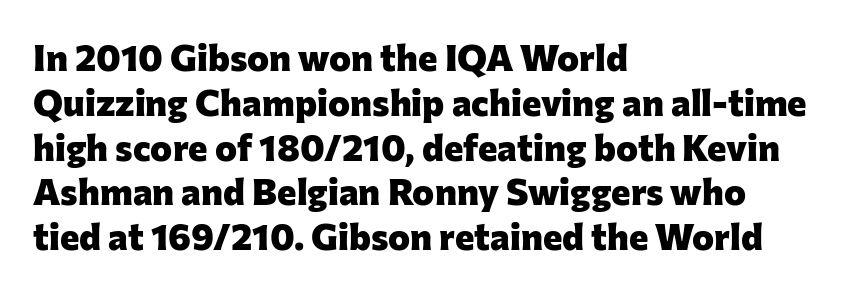
{"serif": "no", "italic": "no", "bold": "yes", "weight": "heavy", "width": "normal", "stroke_contrast": "low", "x_height": "medium", "monospaced": "no", "underline": "no", "align": "left", "line_spacing_ratio": 1.21, "letter_spacing": "normal", "letter_spacing_em": 0.0, "glyph_px": 37}
